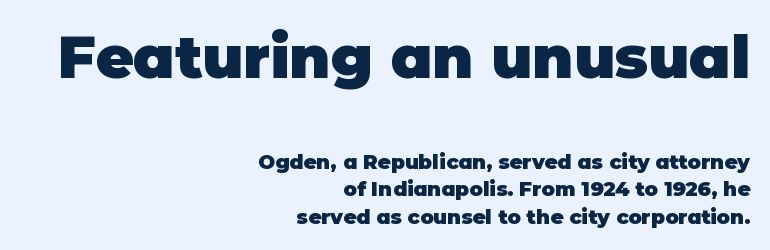
These lines are composed in type without serifs. Underlining? Definitely not there. Stroke thickness is high; the sample reads as a true bold. Standard letterfit; no display-style spreading of the glyphs.
